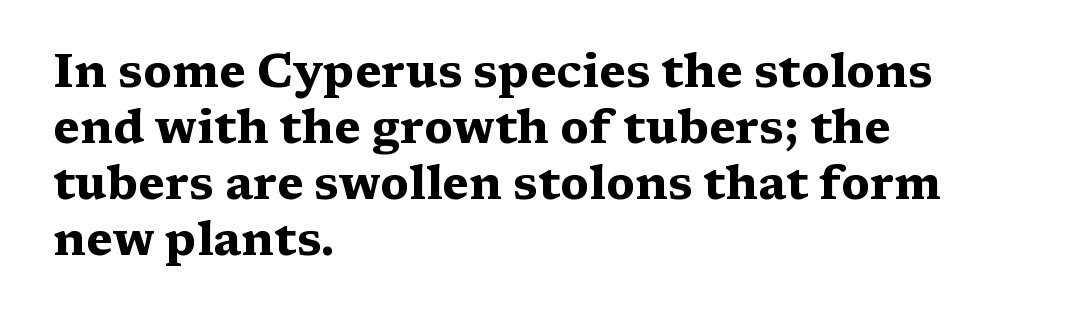
{"serif": "yes", "italic": "no", "bold": "yes", "weight": "heavy", "width": "wide", "stroke_contrast": "medium", "x_height": "medium", "monospaced": "no", "underline": "no", "align": "left", "line_spacing_ratio": 1.22, "letter_spacing": "normal", "letter_spacing_em": 0.0, "glyph_px": 46}
